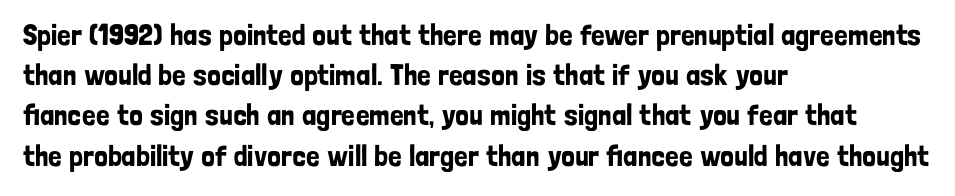
{"serif": "no", "italic": "no", "width": "condensed", "stroke_contrast": "low", "x_height": "medium", "monospaced": "no", "underline": "no", "align": "left", "line_spacing": "normal", "line_spacing_ratio": 1.34, "letter_spacing": "normal", "letter_spacing_em": 0.0, "glyph_px": 30}
